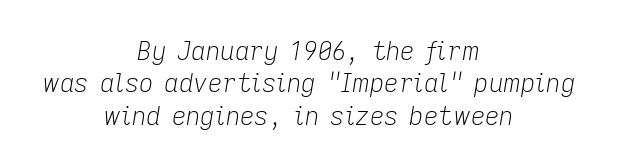
{"italic": "yes", "lean": "right", "slant_degrees": 9, "bold": "no", "underline": "no", "align": "center", "line_spacing": "normal", "line_spacing_ratio": 1.3, "letter_spacing": "normal", "letter_spacing_em": 0.0, "glyph_px": 25}
